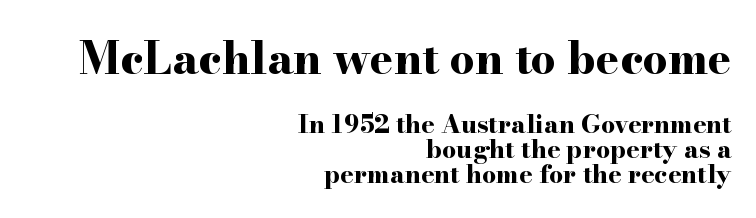
Q: Is the text bold? A: Yes.
Q: Is the text italic (slanted)? A: No, it is upright.
Q: Is the typeface a serif or a sans-serif typeface? A: Serif.
Q: Is the text underlined? A: No.
Q: How is the paragraph aligned? A: Right-aligned.
Q: Is the spacing between letters normal or unusually wide? A: Normal.
Q: Is the spacing between lines tight, normal or loose? A: Tight.
Q: Which block of text is set in a larger size, the first (top) or the second (bottom)? A: The first (top) one.
Q: Width (condensed, normal, or wide)? A: Wide.
Q: Stroke contrast? A: High.
Q: x-height? A: Small.
Q: Monospaced? A: No.
